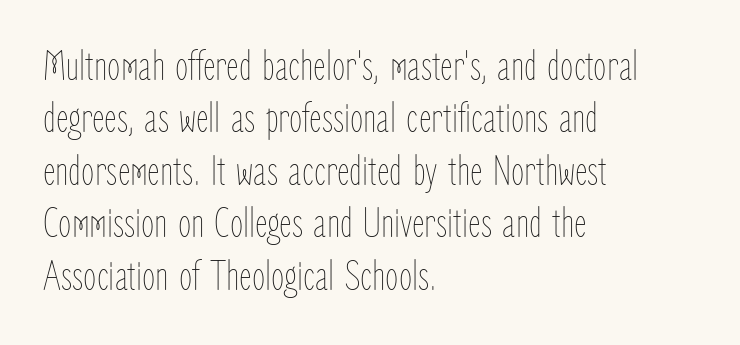
The rendering uses natural spacing where letterforms have individual widths. The passage shown is not bold in any degree. The rendering anchors every line to the left-hand side. This rendering leaves character spacing at its baseline value. Type without underlining. Characters remain perfectly vertical along every line.
